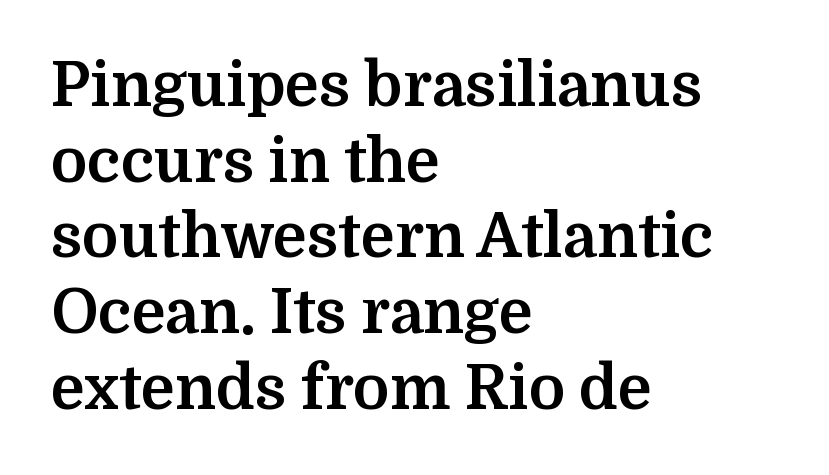
Q: Is the text bold? A: Yes.
Q: Is the text italic (slanted)? A: No, it is upright.
Q: Is the typeface a serif or a sans-serif typeface? A: Serif.
Q: Is the text underlined? A: No.
Q: How is the paragraph aligned? A: Left-aligned.
Q: Is the spacing between letters normal or unusually wide? A: Normal.
Q: Width (condensed, normal, or wide)? A: Normal.
Q: Stroke contrast? A: Medium.
Q: x-height? A: Medium.
Q: Monospaced? A: No.
